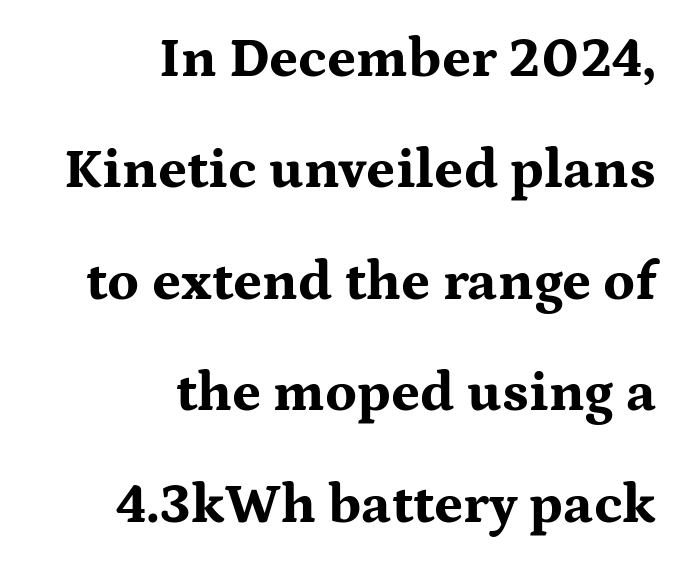
{"serif": "yes", "italic": "no", "bold": "yes", "weight": "bold", "width": "wide", "stroke_contrast": "medium", "x_height": "medium", "monospaced": "no", "underline": "no", "align": "right", "line_spacing": "loose", "line_spacing_ratio": 1.99, "letter_spacing": "normal", "letter_spacing_em": 0.0, "glyph_px": 56}
